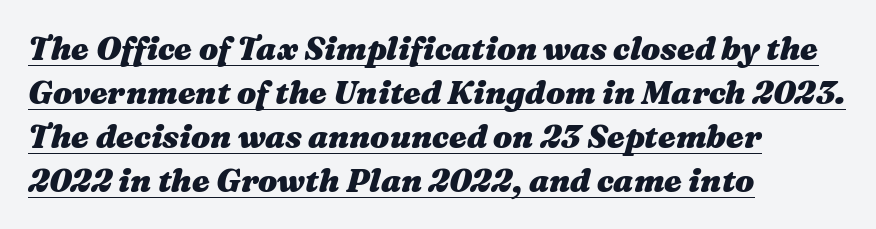
{"italic": "yes", "lean": "right", "slant_degrees": 16, "bold": "yes", "weight": "heavy", "width": "wide", "stroke_contrast": "medium", "x_height": "medium", "monospaced": "no", "underline": "yes", "align": "left", "line_spacing": "normal", "line_spacing_ratio": 1.37, "letter_spacing": "normal", "letter_spacing_em": 0.0, "glyph_px": 32}
